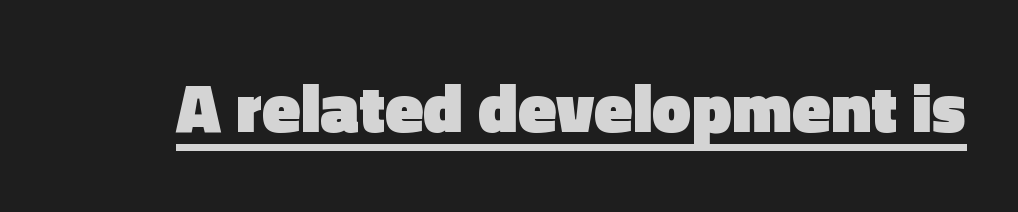
The image shows 70 px heavy sans-serif type, upright; set normal letter spacing, underlined; a medium x-height.
